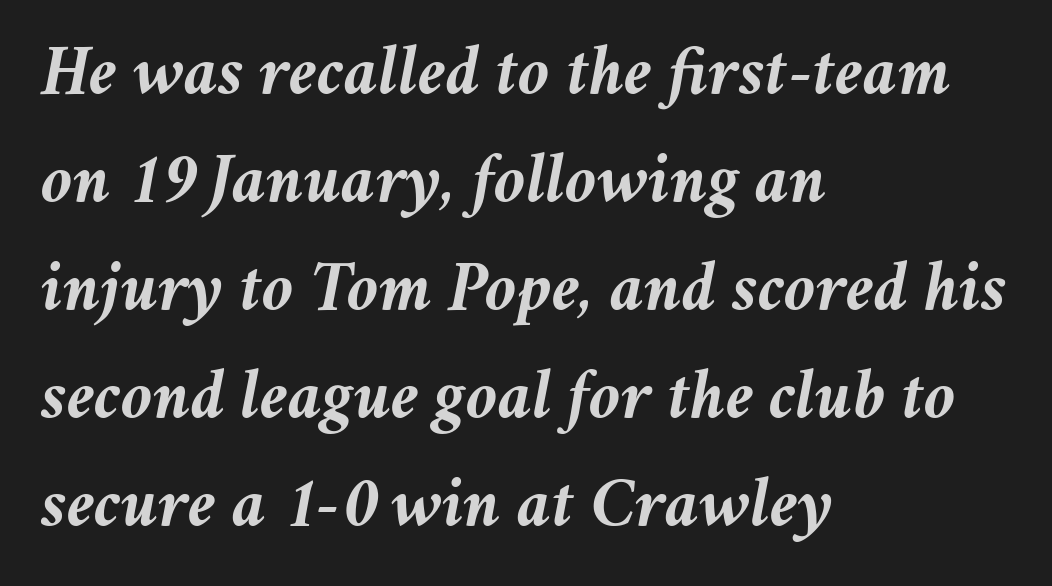
Compared with ordinary roman type, these characters are visibly tilted. The line-height multiplier appears to be the usual default. Varying glyph widths throughout — classic text-font behaviour. These lines are set flush left with a ragged right edge.
